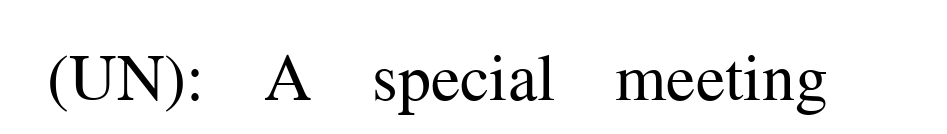
Q: Is the text bold? A: No.
Q: Is the text italic (slanted)? A: No, it is upright.
Q: Is the typeface a serif or a sans-serif typeface? A: Serif.
Q: Is the text underlined? A: No.
Q: Is the spacing between letters normal or unusually wide? A: Normal.
Q: Width (condensed, normal, or wide)? A: Normal.
Q: Stroke contrast? A: Medium.
Q: x-height? A: Medium.
Q: Monospaced? A: No.
